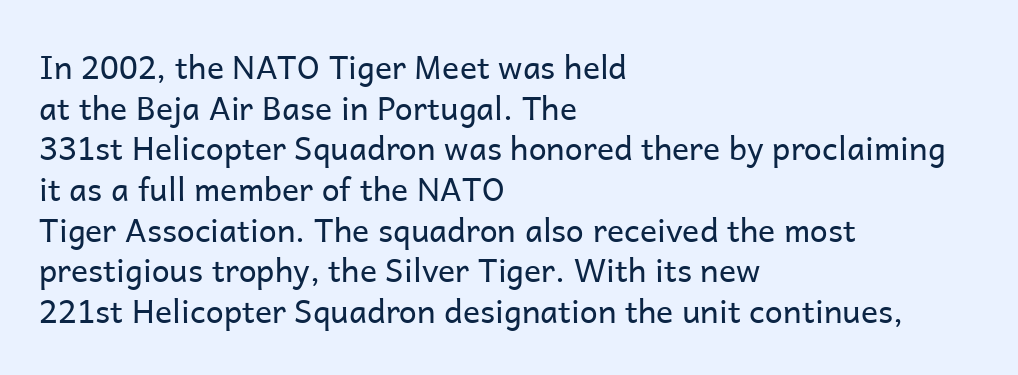
Q: Is the text bold? A: No.
Q: Is the text italic (slanted)? A: No, it is upright.
Q: Is the typeface a serif or a sans-serif typeface? A: Sans-serif.
Q: Is the text underlined? A: No.
Q: How is the paragraph aligned? A: Left-aligned.
Q: Is the spacing between letters normal or unusually wide? A: Normal.
Q: Is the spacing between lines tight, normal or loose? A: Normal.
Q: Width (condensed, normal, or wide)? A: Normal.
Q: Stroke contrast? A: Low.
Q: x-height? A: Medium.
Q: Monospaced? A: No.
